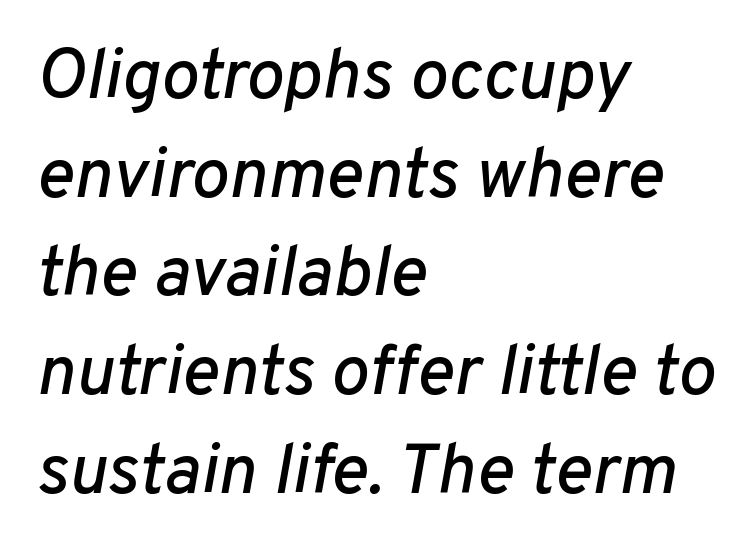
Proportional: the letters do not fall into vertical columns. The zone under the glyphs is completely vacant. The axis of the letterforms is tilted away from vertical. Between one letter and the next there's only the usual sliver of space.
